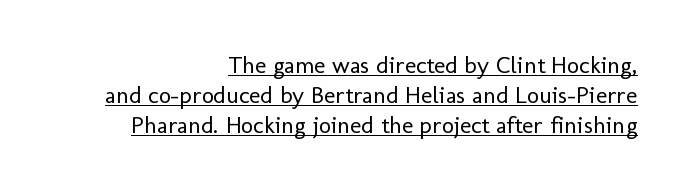
Here the glyphs are tracked normally, forming tight word shapes. What decoration does the sample have? An underline. No chunkiness to these letters — they're not bold. The setting favours the right margin, as signatures and pull-quotes sometimes do.
